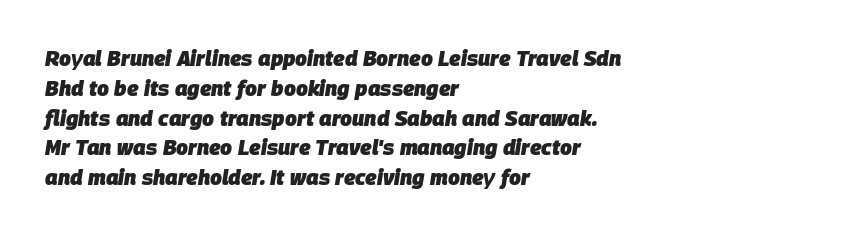
{"italic": "yes", "lean": "right", "slant_degrees": 9, "bold": "yes", "underline": "no", "align": "left", "line_spacing": "normal", "line_spacing_ratio": 1.42, "letter_spacing": "normal", "letter_spacing_em": 0.0, "glyph_px": 21}
